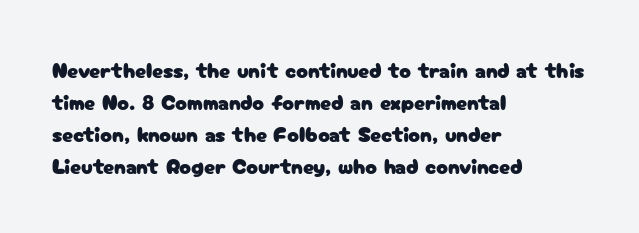
Left-aligned paragraph, ragged on the right. Rendered with straight, roman letterforms. Successive baselines arrive at the customary interval. Descenders are the only things crossing below the line. Is the letter spacing exaggerated? No — it looks like the ordinary default.
